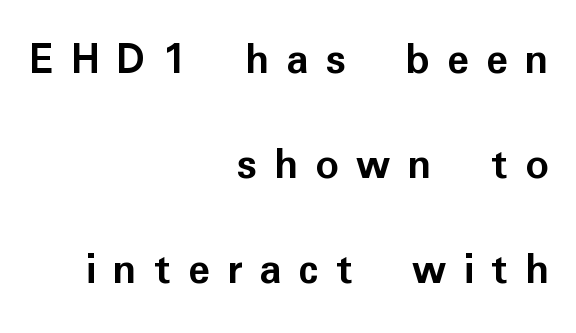
The image shows 46 px semibold sans-serif type, upright; set right-aligned, loose line spacing (2.28x), unusually wide letter spacing (+0.37 em), not underlined; low stroke contrast and a medium x-height.
